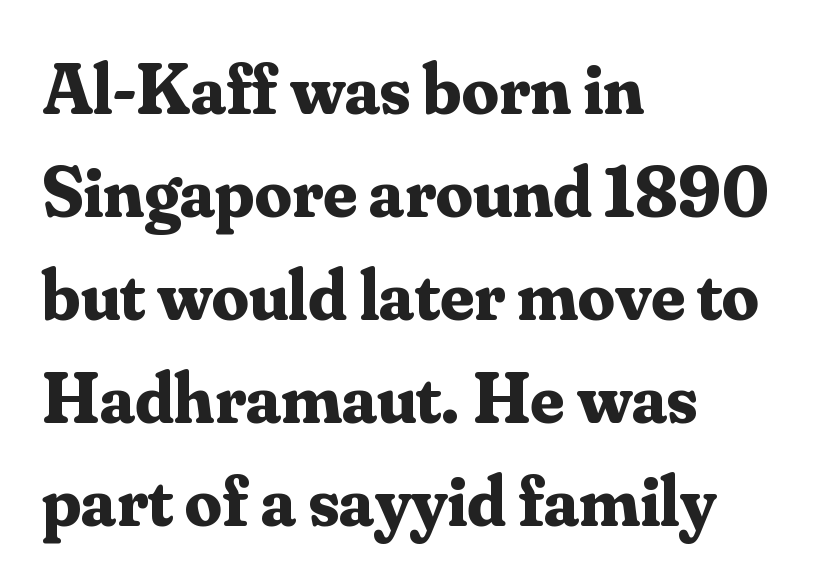
The axis of the letterforms is exactly vertical. Small tapered or slab feet sit at the stroke ends, so this counts as serif. If you measured baseline to baseline, you'd find a middling distance. The string is rendered with underlining switched off.
